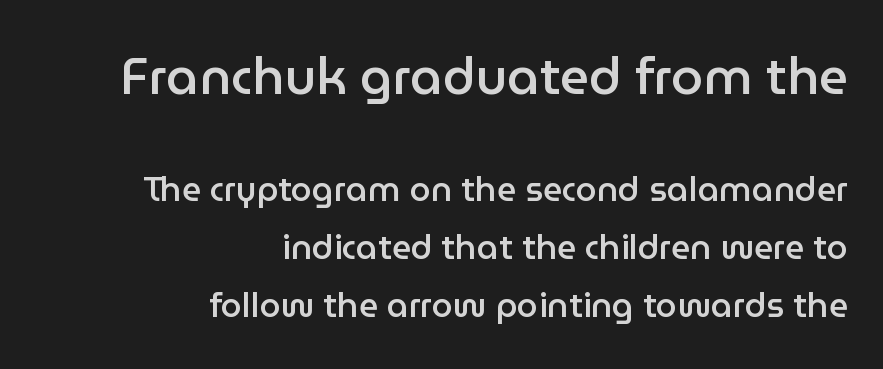
Q: Is the text bold? A: Semi-bold.
Q: Is the text italic (slanted)? A: No, it is upright.
Q: Is the typeface a serif or a sans-serif typeface? A: Sans-serif.
Q: Is the text underlined? A: No.
Q: How is the paragraph aligned? A: Right-aligned.
Q: Is the spacing between letters normal or unusually wide? A: Normal.
Q: Is the spacing between lines tight, normal or loose? A: Normal.
Q: Which block of text is set in a larger size, the first (top) or the second (bottom)? A: The first (top) one.
Q: Width (condensed, normal, or wide)? A: Normal.
Q: Stroke contrast? A: Low.
Q: x-height? A: Medium.
Q: Monospaced? A: No.
